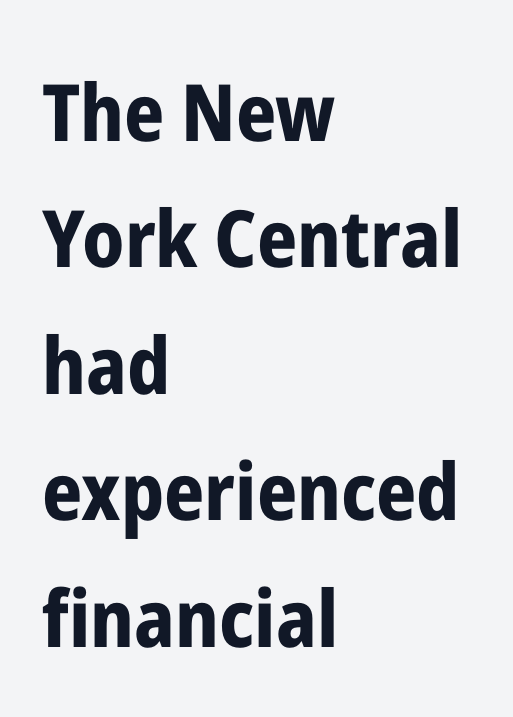
Q: Is the text bold? A: Yes.
Q: Is the text italic (slanted)? A: No, it is upright.
Q: Is the typeface a serif or a sans-serif typeface? A: Sans-serif.
Q: Is the text underlined? A: No.
Q: How is the paragraph aligned? A: Left-aligned.
Q: Is the spacing between letters normal or unusually wide? A: Normal.
Q: Is the spacing between lines tight, normal or loose? A: Normal.
Q: Width (condensed, normal, or wide)? A: Condensed.
Q: Stroke contrast? A: Low.
Q: x-height? A: Medium.
Q: Monospaced? A: No.
